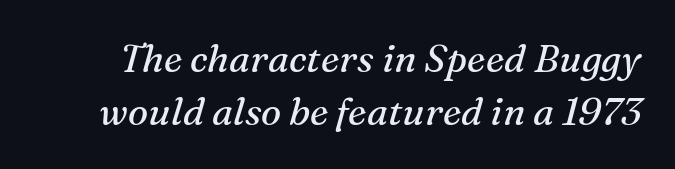
{"serif": "yes", "italic": "yes", "lean": "right", "slant_degrees": 16, "bold": "no", "weight": "regular", "width": "normal", "stroke_contrast": "medium", "x_height": "medium", "monospaced": "no", "underline": "no", "line_spacing": "normal", "line_spacing_ratio": 1.39, "letter_spacing": "normal", "letter_spacing_em": 0.0, "glyph_px": 38}
